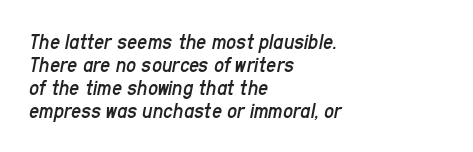
Q: Is the text bold? A: No.
Q: Is the text italic (slanted)? A: Yes, it leans right by about 11 degrees.
Q: Is the text underlined? A: No.
Q: How is the paragraph aligned? A: Left-aligned.
Q: Is the spacing between letters normal or unusually wide? A: Normal.
Q: Is the spacing between lines tight, normal or loose? A: Tight.
